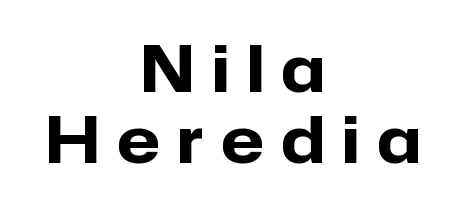
The image shows 63 px heavy sans-serif type, upright; set centered, tight line spacing (1.13x), unusually wide letter spacing (+0.28 em), not underlined; low stroke contrast and a medium x-height.
